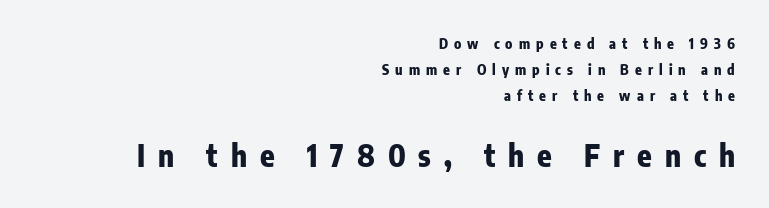
Display-style spreading of the glyphs; the letterfit is very open. Posture: straight, roman, zero tilt. These lines stack with their right ends in a neat column. Descender tails drop into unmarked territory. Set as a true bold cut, around the 700 mark. Looks like regular typesetting: each glyph gets only the width it needs.
